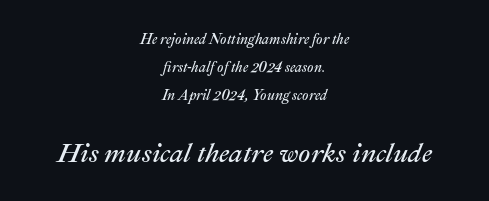
Is the type heavy? It reads as light-to-regular instead. These lines were composed using italics. The passage shown begins with its smaller block and ends with its larger one. The compositor balanced each line on the midline. Plain, unruled lines of type.
